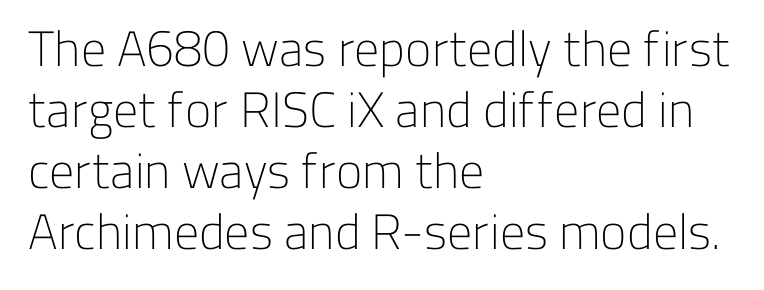
Q: Is the text bold? A: No.
Q: Is the text italic (slanted)? A: No, it is upright.
Q: Is the typeface a serif or a sans-serif typeface? A: Sans-serif.
Q: Is the text underlined? A: No.
Q: How is the paragraph aligned? A: Left-aligned.
Q: Is the spacing between letters normal or unusually wide? A: Normal.
Q: Width (condensed, normal, or wide)? A: Normal.
Q: Stroke contrast? A: Low.
Q: x-height? A: Medium.
Q: Monospaced? A: No.
